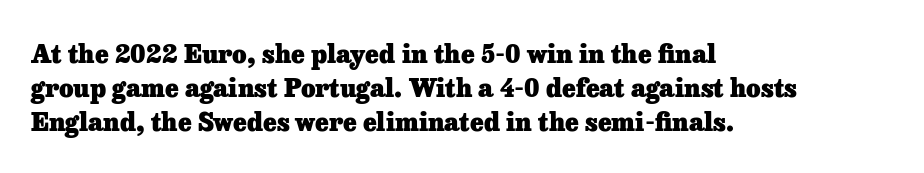
Just letters on the line, the space beneath them empty. No italicization has been applied; the sample stays upright. The rows are spaced the way most documents space them. The glyphs have the mass of a bold cut. Look at the tracking — it's just the regular setting, nothing added. Each line starts at the same left margin while the right side varies.
